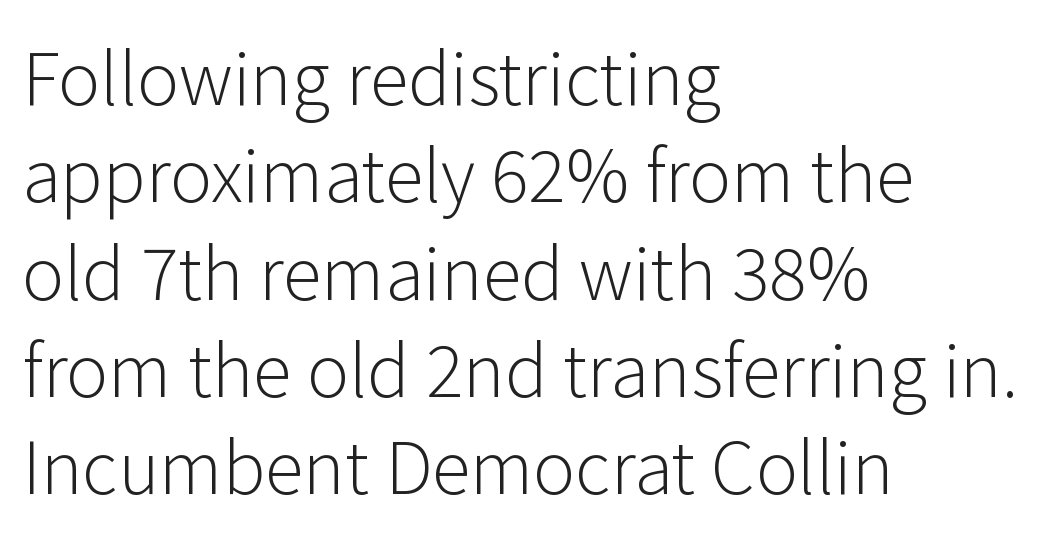
The image shows 71 px light sans-serif type, upright; set left-aligned, normal line spacing (1.37x), normal letter spacing, not underlined; low stroke contrast and a medium x-height.
